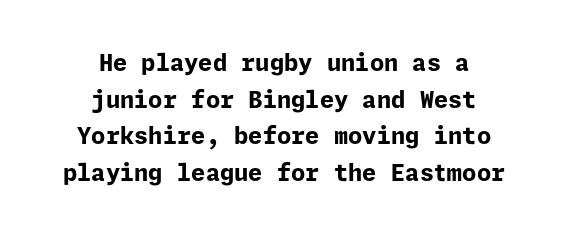
Q: Is the text bold? A: Yes.
Q: Is the text italic (slanted)? A: No, it is upright.
Q: Is the text underlined? A: No.
Q: How is the paragraph aligned? A: Centered.
Q: Is the spacing between letters normal or unusually wide? A: Normal.
Q: Is the spacing between lines tight, normal or loose? A: Normal.
